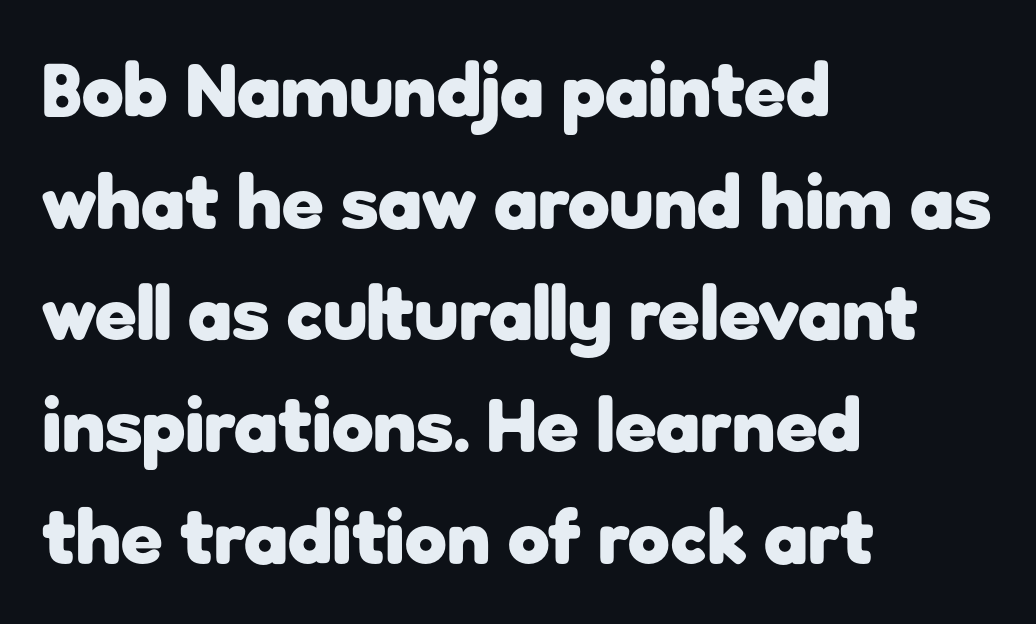
The image shows 76 px heavy sans-serif type, upright; set left-aligned, normal line spacing (1.47x), normal letter spacing, not underlined; low stroke contrast and a medium x-height.
